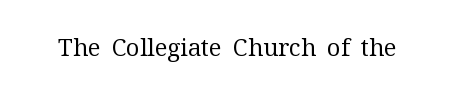
Q: Is the text bold? A: No.
Q: Is the text italic (slanted)? A: No, it is upright.
Q: Is the text underlined? A: No.
Q: Is the spacing between letters normal or unusually wide? A: Normal.
